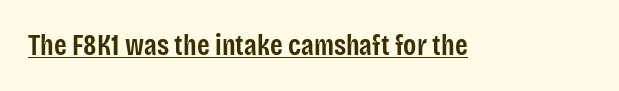
Tall strokes in this sample are plumb rather than angled. Looks like regular typesetting: each glyph gets only the width it needs. No feet cap the strokes, marking this as sans-serif type. The passage shown is semibold, sitting just below true bold.
